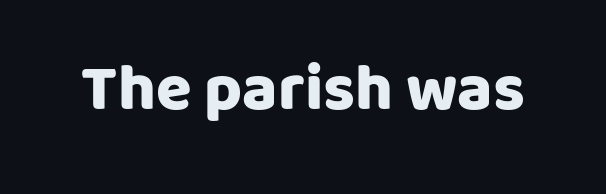
{"serif": "no", "italic": "no", "bold": "yes", "weight": "heavy", "width": "normal", "stroke_contrast": "low", "x_height": "large", "monospaced": "no", "underline": "no", "letter_spacing": "normal", "letter_spacing_em": 0.0, "glyph_px": 65}
